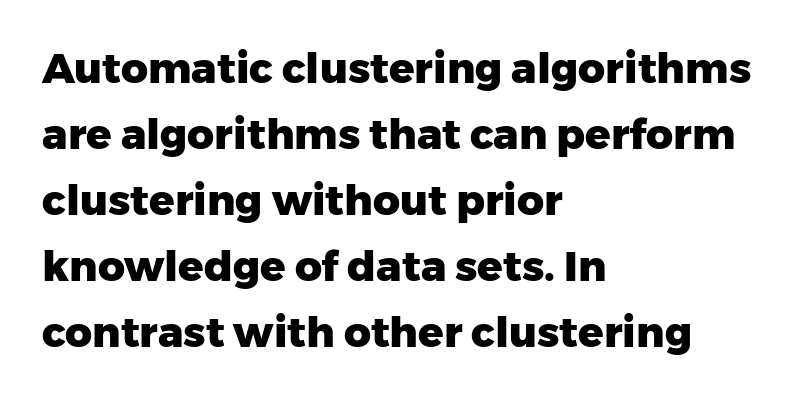
Q: Is the text bold? A: Yes.
Q: Is the text italic (slanted)? A: No, it is upright.
Q: Is the typeface a serif or a sans-serif typeface? A: Sans-serif.
Q: Is the text underlined? A: No.
Q: How is the paragraph aligned? A: Left-aligned.
Q: Is the spacing between letters normal or unusually wide? A: Normal.
Q: Is the spacing between lines tight, normal or loose? A: Normal.
Q: Width (condensed, normal, or wide)? A: Normal.
Q: Stroke contrast? A: Low.
Q: x-height? A: Medium.
Q: Monospaced? A: No.
